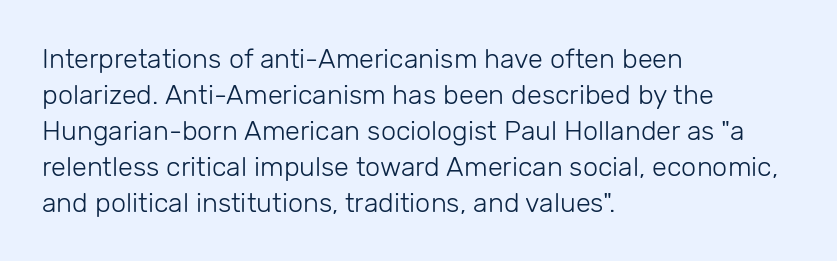
A clean baseline with only descenders dipping below it. The letters stand upright; this is a roman face. The letterforms sit shoulder to shoulder at normal distance. The compositor pushed each line to the left boundary.
